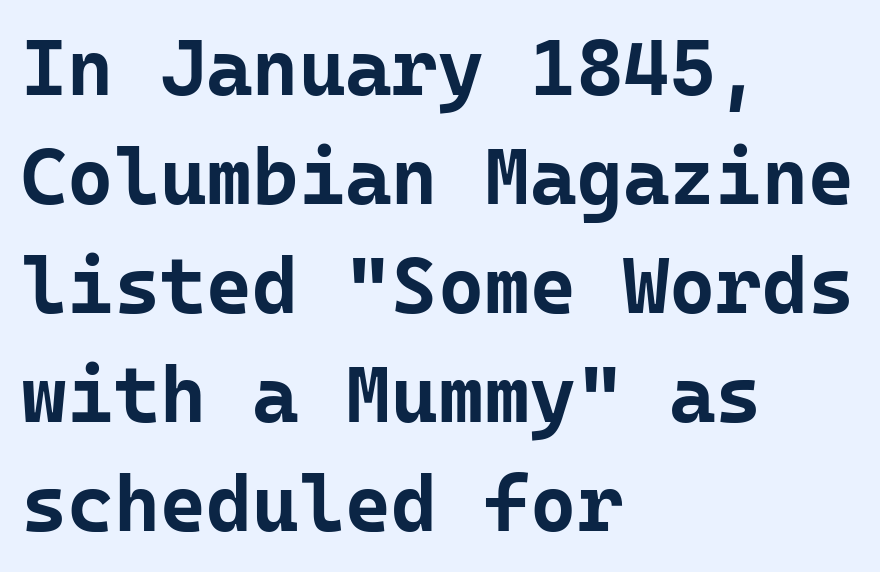
A sans-serif font was chosen for this passage. Here the glyphs are tracked normally, forming tight word shapes. These lines sit exactly where default settings would place them. The passage shown is typed in a monospace face where columns stay perfectly aligned. The compositor pushed each line to the left boundary.
